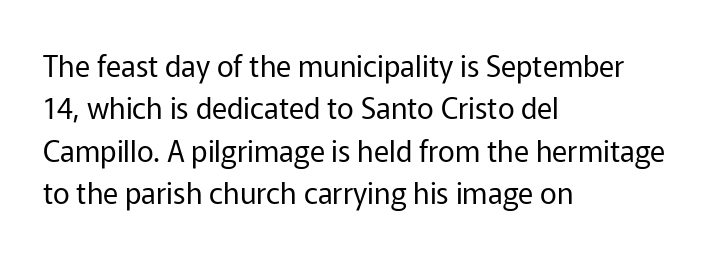
Q: Is the text bold? A: No.
Q: Is the text italic (slanted)? A: No, it is upright.
Q: Is the typeface a serif or a sans-serif typeface? A: Sans-serif.
Q: Is the text underlined? A: No.
Q: How is the paragraph aligned? A: Left-aligned.
Q: Is the spacing between letters normal or unusually wide? A: Normal.
Q: Is the spacing between lines tight, normal or loose? A: Normal.
Q: Width (condensed, normal, or wide)? A: Normal.
Q: Stroke contrast? A: Low.
Q: x-height? A: Medium.
Q: Monospaced? A: No.
